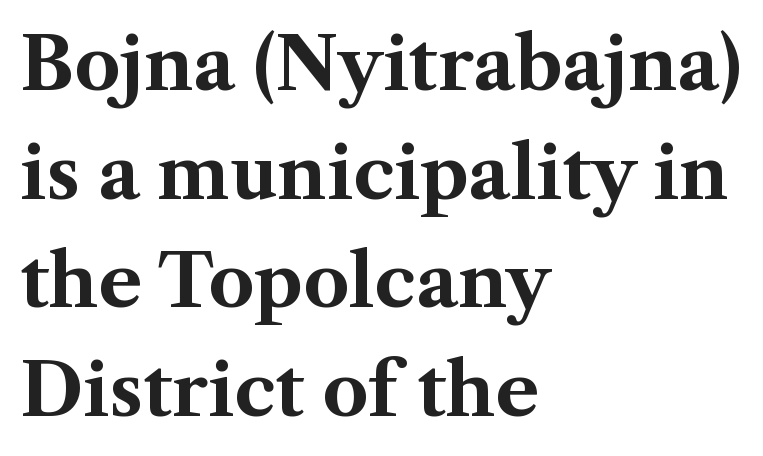
{"serif": "yes", "italic": "no", "bold": "yes", "weight": "bold", "width": "normal", "stroke_contrast": "medium", "x_height": "medium", "monospaced": "no", "underline": "no", "align": "left", "line_spacing": "normal", "line_spacing_ratio": 1.51, "letter_spacing": "normal", "letter_spacing_em": 0.0, "glyph_px": 72}
